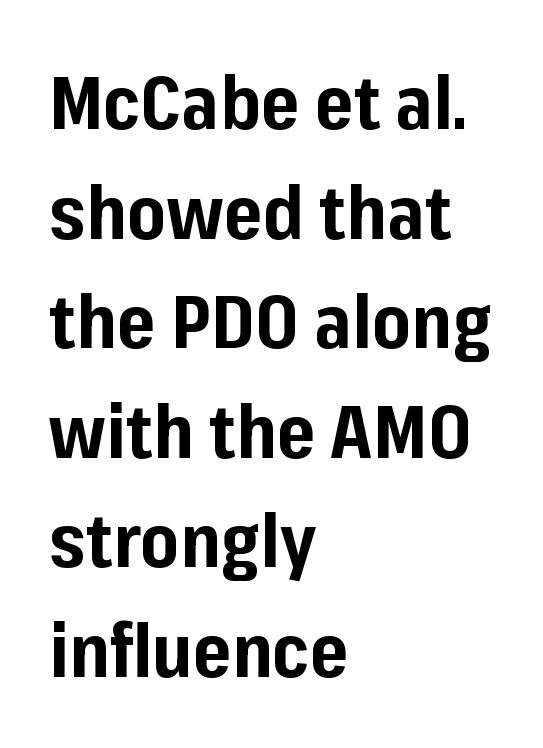
Short and long lines alike share a common starting point at left. The lettering stays uniformly vertical, giving the passage a roman look. If you measured baseline to baseline, you'd find a middling distance. The area under the type is left untouched. Each letter keeps its own natural width here, so spacing adapts to shape.
